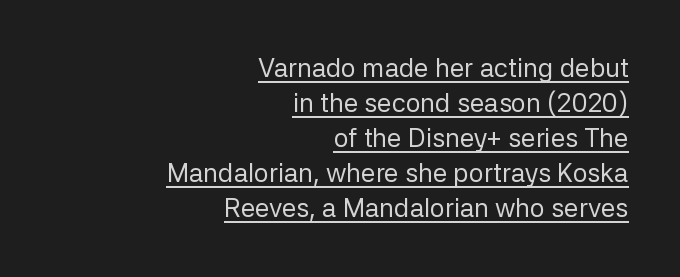
The image shows 26 px text type, upright; set right-aligned, normal line spacing (1.35x), normal letter spacing, underlined.
